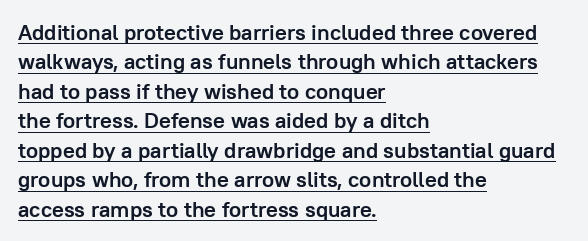
Which margin do the lines hug? The left one — the right edge is uneven. In terms of leading, this rendering sits right in the middle. No italicization has been applied; the sample stays upright. How heavy is the stroke? Heavy — this is a bold. Compared with undecorated copy, this sample adds a rule below the words.
